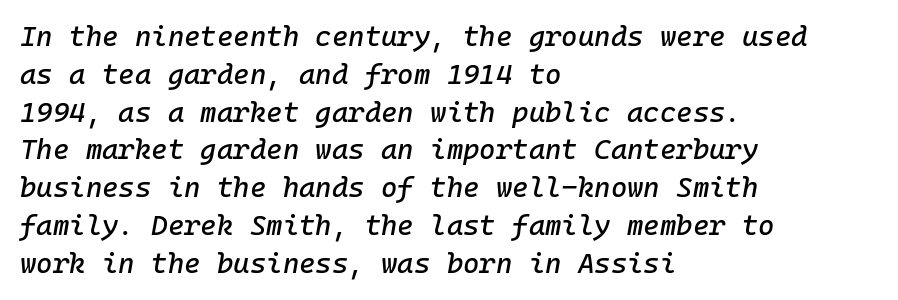
Q: Is the text italic (slanted)? A: Yes, it leans right by about 10 degrees.
Q: Is the text underlined? A: No.
Q: How is the paragraph aligned? A: Left-aligned.
Q: Is the spacing between letters normal or unusually wide? A: Normal.
Q: Is the spacing between lines tight, normal or loose? A: Normal.
Q: Width (condensed, normal, or wide)? A: Normal.
Q: Stroke contrast? A: Low.
Q: x-height? A: Medium.
Q: Monospaced? A: Yes.
